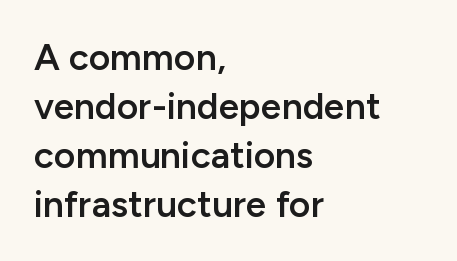
This is roman type, the default non-slanted kind. Horizontal bands of white between lines are of average thickness. What kind of face is this? One without serifs — a sans. Is the type bold? Partly — it's a semibold, heavier than regular but not fully bold.
